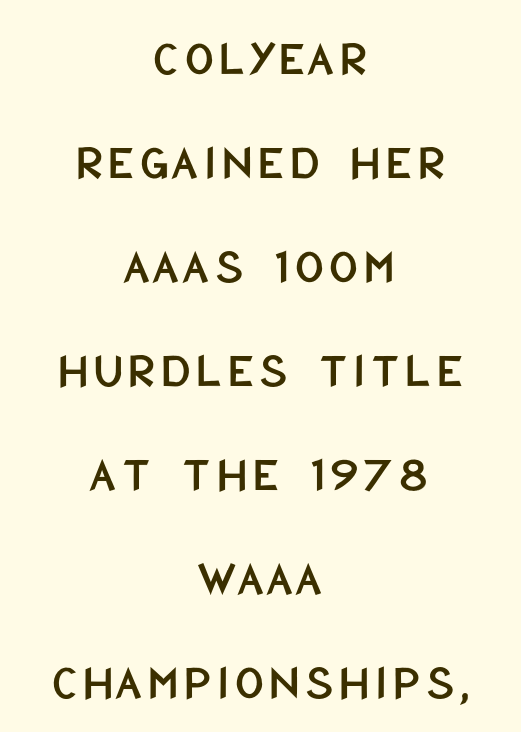
The image shows 50 px condensed sans-serif type, upright; set centered, loose line spacing (2.08x), not underlined; low stroke contrast and a large x-height.
